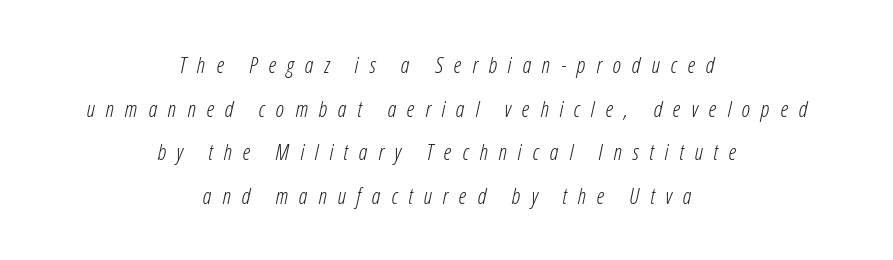
Q: Is the text bold? A: No.
Q: Is the text italic (slanted)? A: Yes, it leans right by about 12 degrees.
Q: Is the text underlined? A: No.
Q: How is the paragraph aligned? A: Centered.
Q: Is the spacing between letters normal or unusually wide? A: Unusually wide.
Q: Is the spacing between lines tight, normal or loose? A: Loose.
